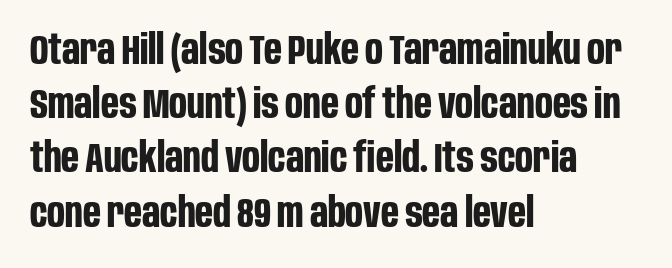
The image shows 42 px bold, condensed sans-serif type, upright; set left-aligned, normal line spacing (1.29x), normal letter spacing, not underlined; low stroke contrast and a large x-height.
